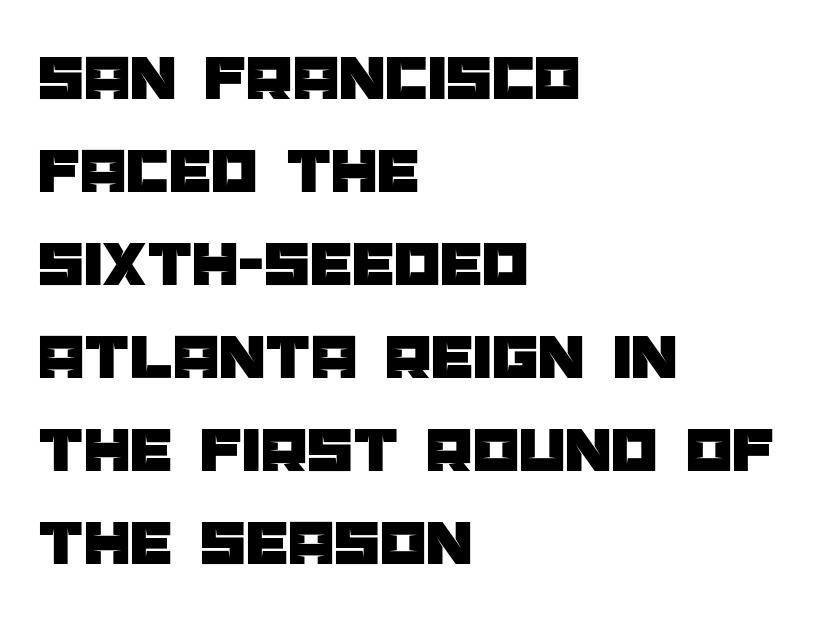
{"serif": "no", "italic": "no", "width": "normal", "stroke_contrast": "low", "x_height": "large", "monospaced": "no", "underline": "no", "align": "left", "line_spacing": "normal", "line_spacing_ratio": 1.41, "letter_spacing": "normal", "letter_spacing_em": 0.0, "glyph_px": 66}
